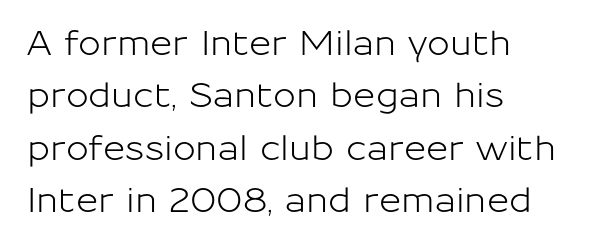
{"serif": "no", "italic": "no", "width": "normal", "stroke_contrast": "low", "x_height": "medium", "monospaced": "no", "underline": "no", "align": "left", "line_spacing": "normal", "line_spacing_ratio": 1.54, "letter_spacing": "normal", "letter_spacing_em": 0.0, "glyph_px": 34}
